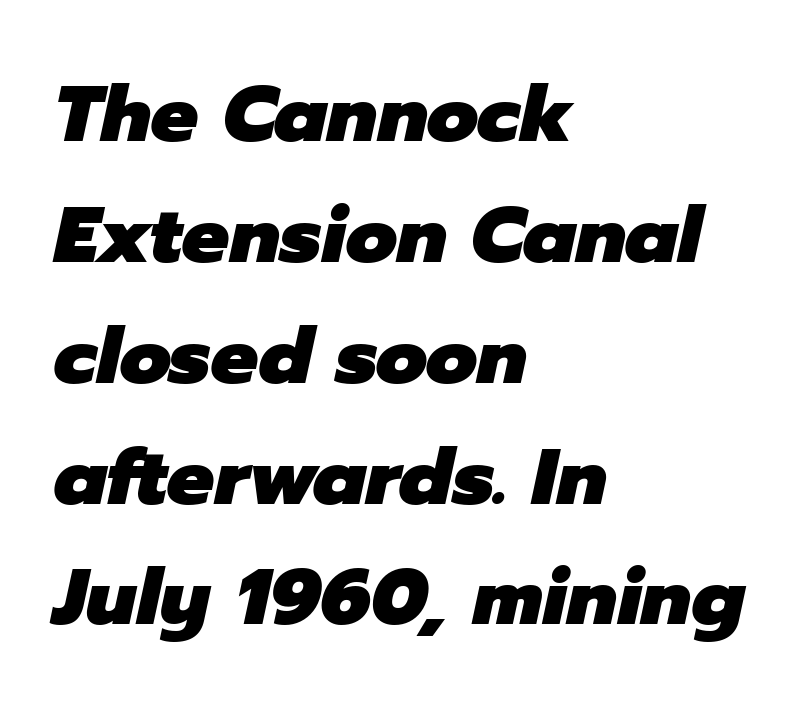
Typeset ragged right — the left edge is the straight one. Notice how descenders clear the ascenders below comfortably — that's standard leading. Thick stems and heavy bowls — unmistakably bold. The text carries the slant typical of an italic or oblique font. You could call the tracking neutral — neither tight nor loose.
